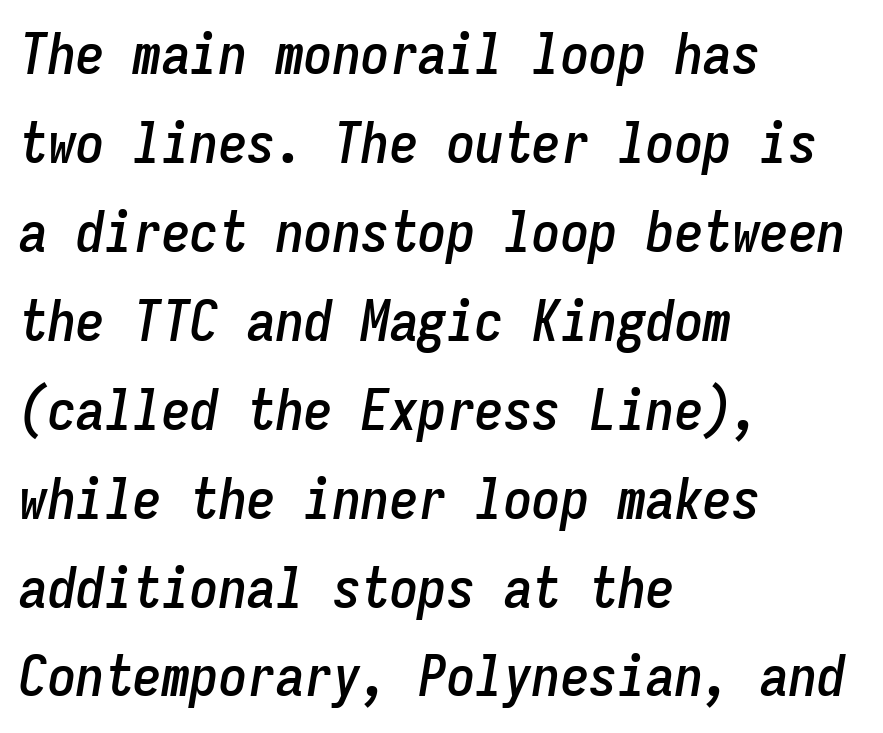
Quick note: underline off. Vertical spacing — default. You could call the tracking neutral — neither tight nor loose. It's the slanting kind of type. Typeset ragged right — the left edge is the straight one.
